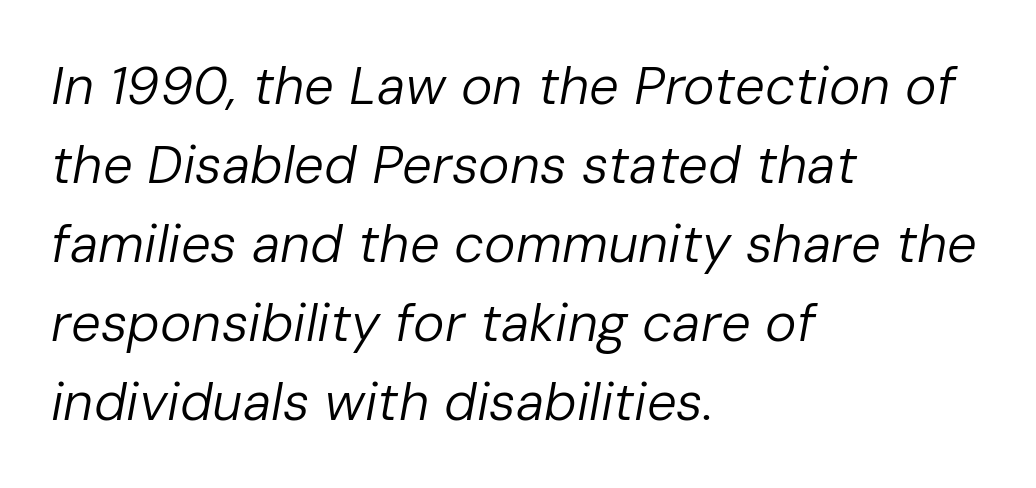
The image shows 53 px regular-weight type, italic (leaning right); set left-aligned, normal line spacing (1.49x), normal letter spacing, not underlined; low stroke contrast and a medium x-height.
